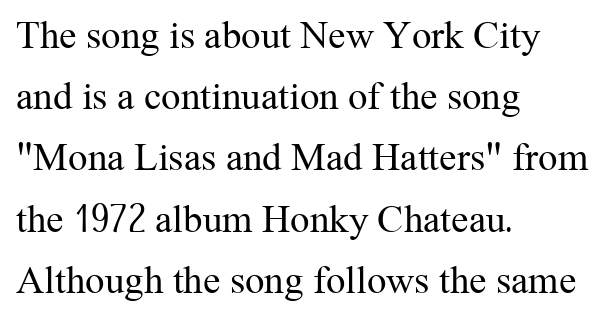
{"serif": "yes", "italic": "no", "bold": "no", "weight": "regular", "width": "normal", "stroke_contrast": "medium", "x_height": "medium", "monospaced": "no", "underline": "no", "align": "left", "line_spacing": "normal", "line_spacing_ratio": 1.57, "letter_spacing": "normal", "letter_spacing_em": 0.0, "glyph_px": 39}
